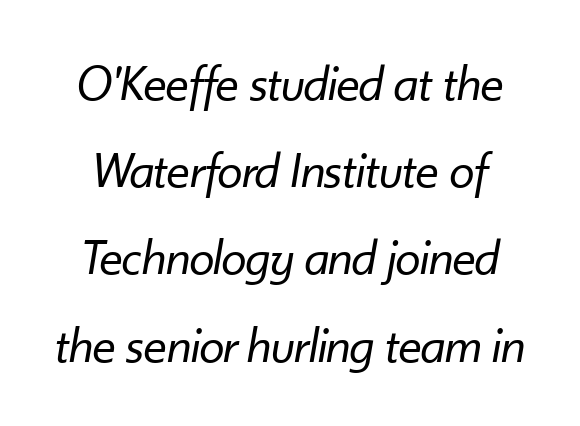
{"italic": "yes", "lean": "right", "slant_degrees": 10, "bold": "no", "weight": "regular", "width": "normal", "stroke_contrast": "low", "x_height": "small", "monospaced": "no", "underline": "no", "line_spacing_ratio": 1.71, "letter_spacing": "normal", "letter_spacing_em": 0.0, "glyph_px": 51}
